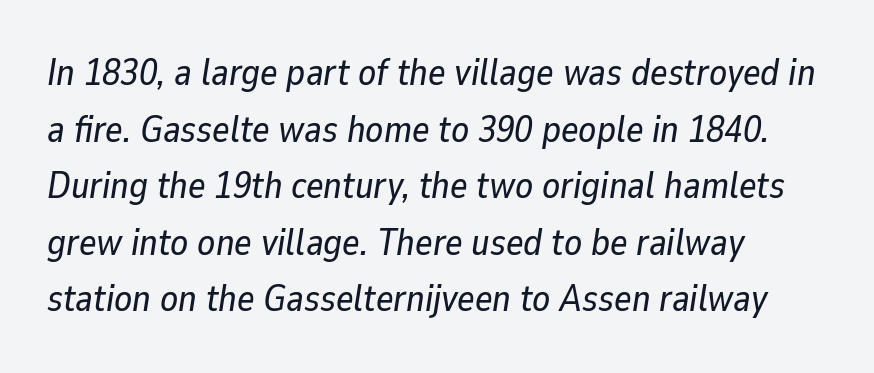
Think of a printed novel: that variable character pitch is what you see here. Leftover space on each line is placed entirely after the last word. The rendering uses a moderate line-height, typical for paragraphs. Is the letter spacing exaggerated? No — it looks like the ordinary default. In terms of posture, this sample is oblique. Check under the words: just untouched page.
